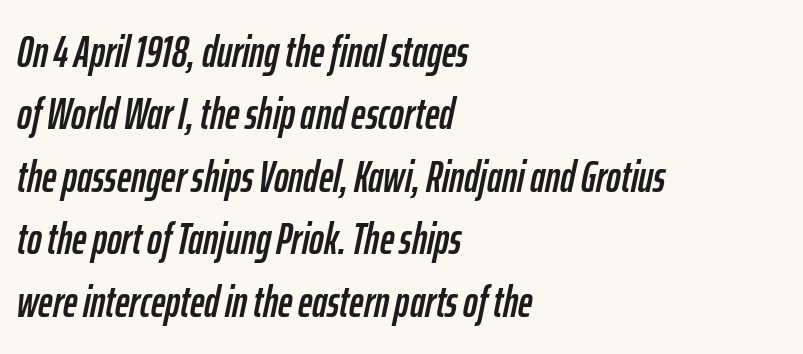
The image shows 44 px condensed type, italic (leaning right); set left-aligned, normal line spacing (1.42x), normal letter spacing, not underlined; low stroke contrast and a medium x-height.
